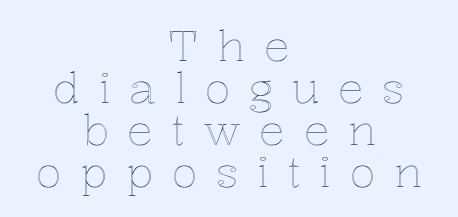
{"italic": "no", "width": "normal", "x_height": "medium", "monospaced": "no", "underline": "no", "align": "center", "line_spacing": "tight", "line_spacing_ratio": 0.98, "letter_spacing": "wide", "letter_spacing_em": 0.43, "glyph_px": 43}
